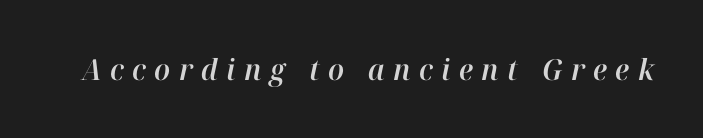
Quick note: italic. The passage shown has open, widely tracked lettering throughout. The foot of each line stays bare and open. Each letter keeps its own natural width here, so spacing adapts to shape.
